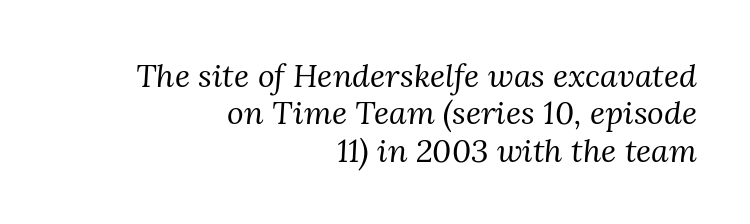
Glyph-to-glyph distance matches everyday printed text. The passage shown is typeset with a serif family. The lettering tilts uniformly, giving the passage an italic look. Looks like regular typesetting: each glyph gets only the width it needs. The rendering anchors every line to the right-hand side.
